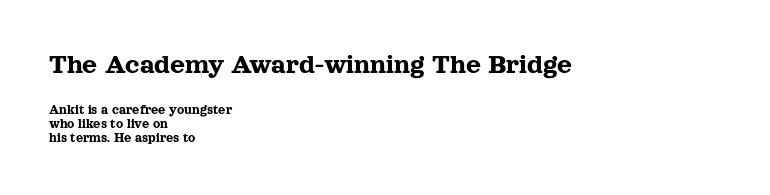
Q: Is the text italic (slanted)? A: No, it is upright.
Q: Is the typeface a serif or a sans-serif typeface? A: Serif.
Q: Is the text underlined? A: No.
Q: How is the paragraph aligned? A: Left-aligned.
Q: Is the spacing between letters normal or unusually wide? A: Normal.
Q: Is the spacing between lines tight, normal or loose? A: Tight.
Q: Which block of text is set in a larger size, the first (top) or the second (bottom)? A: The first (top) one.
Q: Width (condensed, normal, or wide)? A: Normal.
Q: x-height? A: Medium.
Q: Monospaced? A: No.
